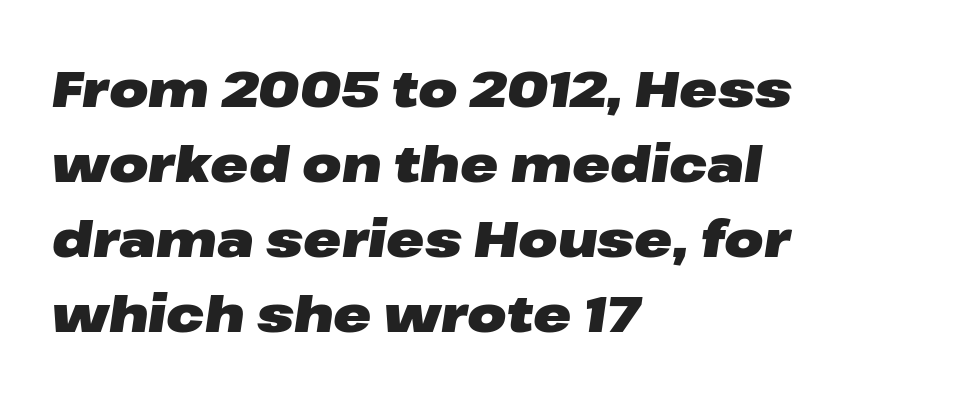
One-word summary of the alignment: left. The typesetting leans heavy: a genuine bold. Would a proofreader flag this as italicized? Yes. The gaps between neighbouring characters are ordinary and unremarkable. This sample has the flowing, uneven cadence of proportional lettering. The glyphs are unaccompanied by any horizontal stroke below them.
